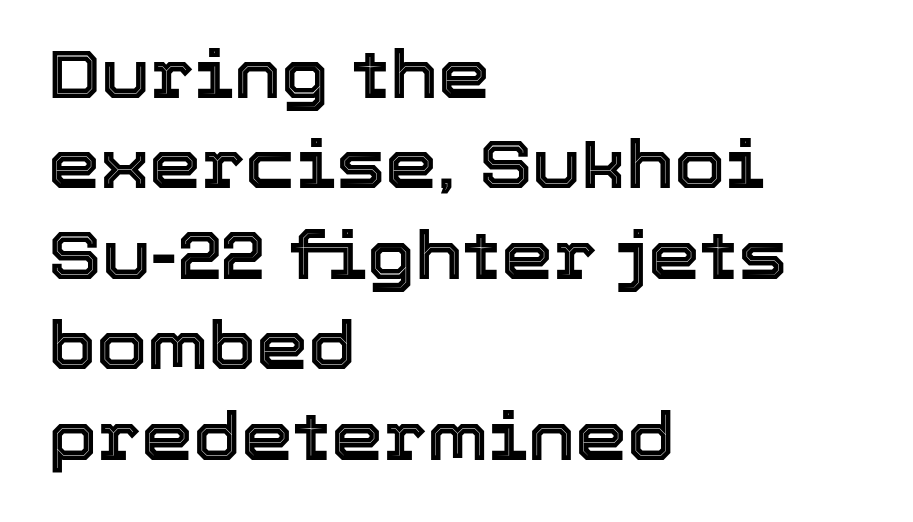
Q: Is the text italic (slanted)? A: No, it is upright.
Q: Is the text underlined? A: No.
Q: How is the paragraph aligned? A: Left-aligned.
Q: Is the spacing between letters normal or unusually wide? A: Normal.
Q: Is the spacing between lines tight, normal or loose? A: Normal.
Q: Width (condensed, normal, or wide)? A: Normal.
Q: x-height? A: Medium.
Q: Monospaced? A: No.
